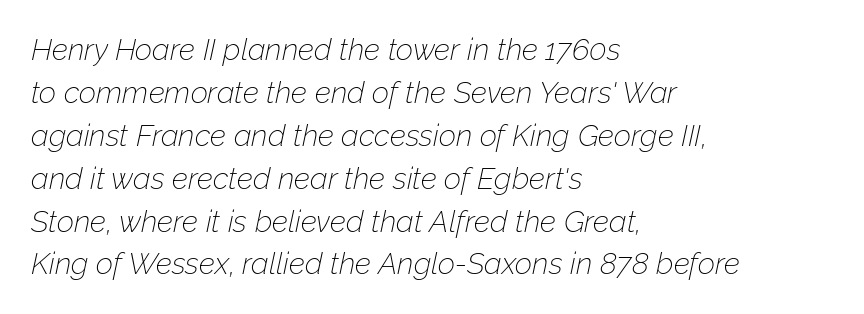
Posture: slanted. Just letters on the line, the space beneath them empty. The paragraph shown leans on its left margin. The line texture is even and compact thanks to regular tracking. Varying glyph widths throughout — classic text-font behaviour. Is the stroke heavy? The answer is a plain regular-or-lighter.
